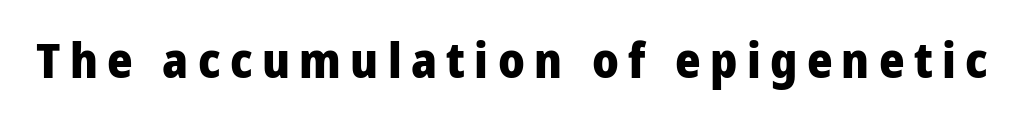
The image shows 49 px heavy, condensed sans-serif type, upright; set not underlined; low stroke contrast and a large x-height.
